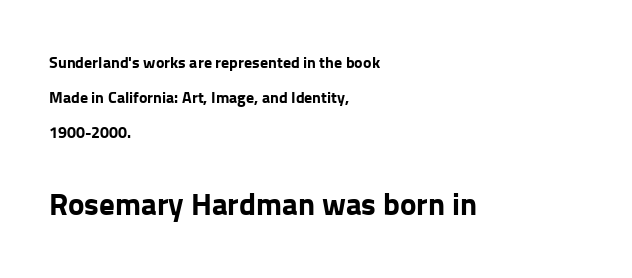
The image shows 31 px bold sans-serif type, upright; set left-aligned, loose line spacing (2.2x), normal letter spacing, not underlined; the second (bottom) block is 1.94x larger; low stroke contrast and a medium x-height.
